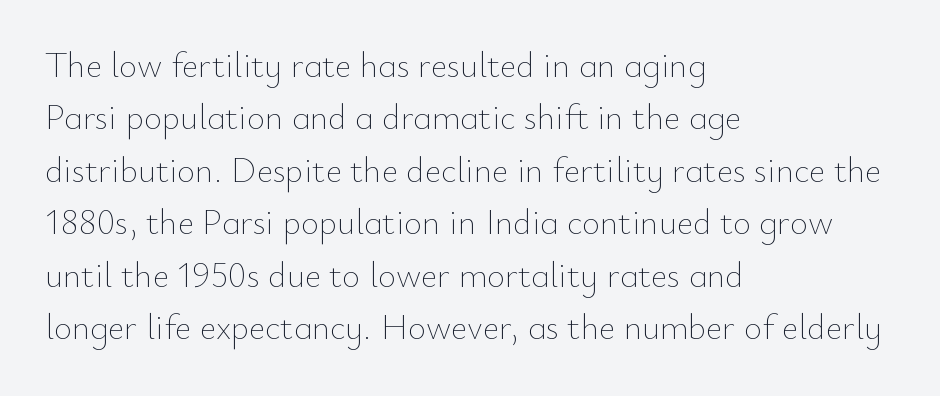
The image shows 35 px thin type, upright; set left-aligned, normal line spacing (1.5x), normal letter spacing, not underlined; low stroke contrast and a small x-height.
